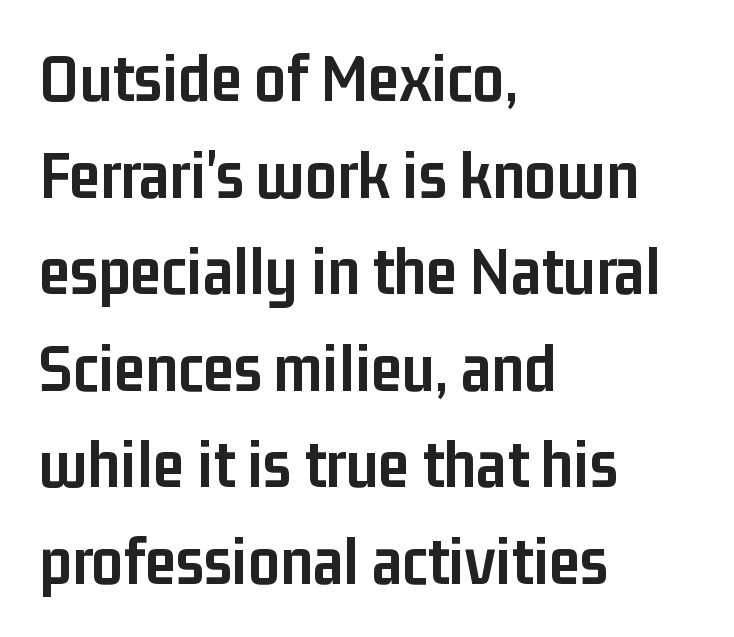
Q: Is the text bold? A: Yes.
Q: Is the text italic (slanted)? A: No, it is upright.
Q: Is the typeface a serif or a sans-serif typeface? A: Sans-serif.
Q: Is the text underlined? A: No.
Q: How is the paragraph aligned? A: Left-aligned.
Q: Is the spacing between letters normal or unusually wide? A: Normal.
Q: Is the spacing between lines tight, normal or loose? A: Normal.
Q: Width (condensed, normal, or wide)? A: Condensed.
Q: Stroke contrast? A: Low.
Q: x-height? A: Medium.
Q: Monospaced? A: No.
